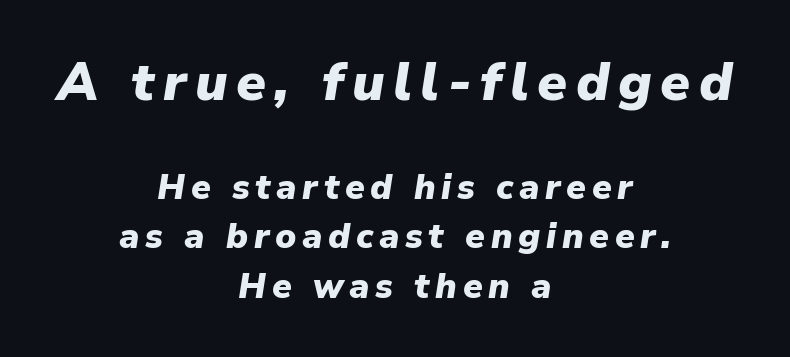
Q: Is the text bold? A: Yes.
Q: Is the text italic (slanted)? A: Yes, it leans right by about 9 degrees.
Q: Is the text underlined? A: No.
Q: How is the paragraph aligned? A: Centered.
Q: Is the spacing between lines tight, normal or loose? A: Normal.
Q: Which block of text is set in a larger size, the first (top) or the second (bottom)? A: The first (top) one.
Q: Width (condensed, normal, or wide)? A: Normal.
Q: Stroke contrast? A: Low.
Q: x-height? A: Medium.
Q: Monospaced? A: No.
